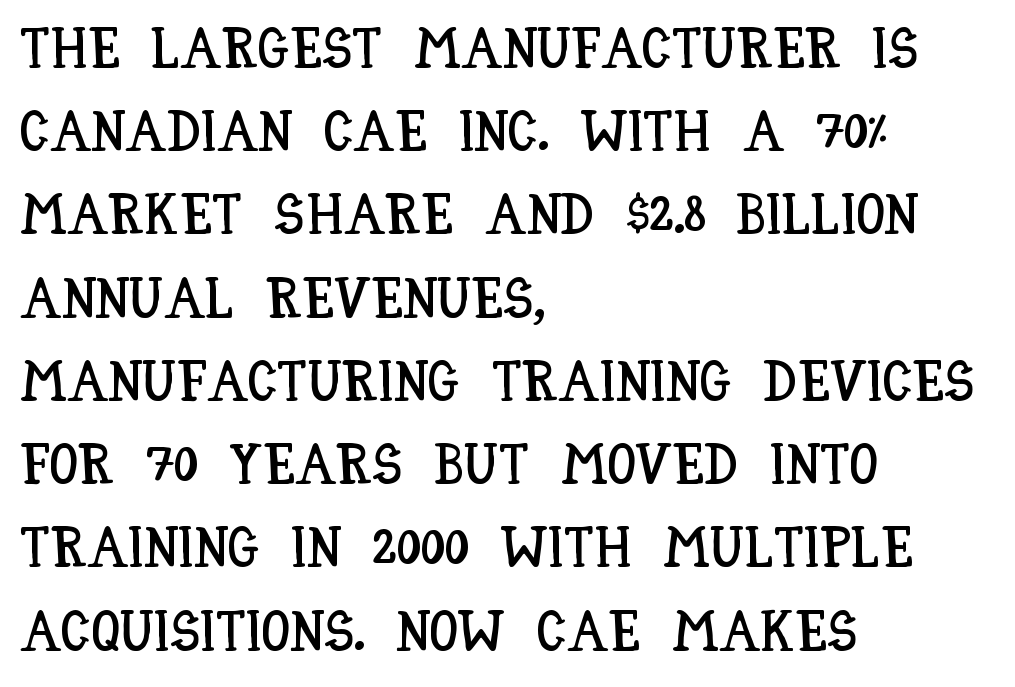
The image shows 57 px condensed type, upright; set left-aligned, normal line spacing (1.46x), normal letter spacing, not underlined; low stroke contrast and a large x-height.
